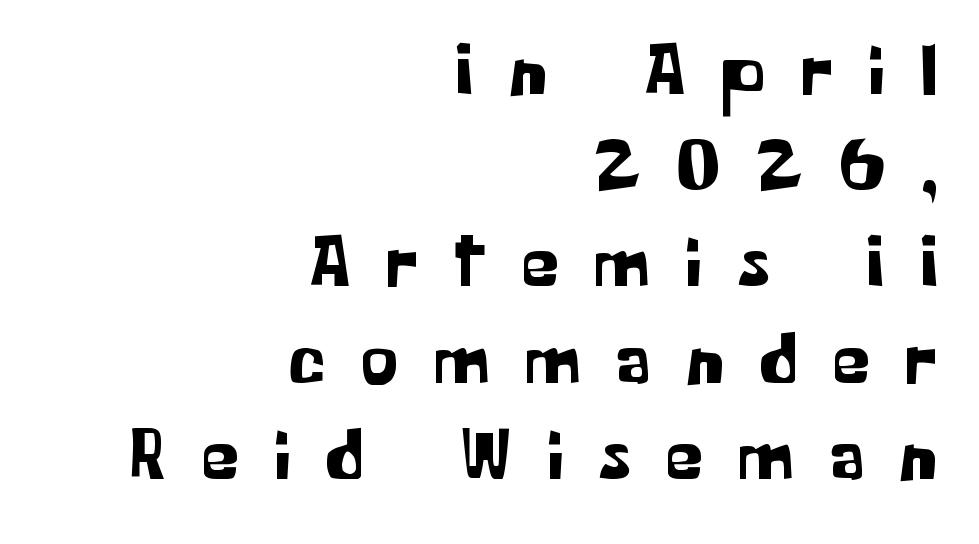
{"serif": "no", "italic": "no", "width": "normal", "stroke_contrast": "low", "x_height": "medium", "monospaced": "no", "underline": "no", "align": "right", "line_spacing": "normal", "line_spacing_ratio": 1.3, "letter_spacing": "wide", "letter_spacing_em": 0.49, "glyph_px": 74}
